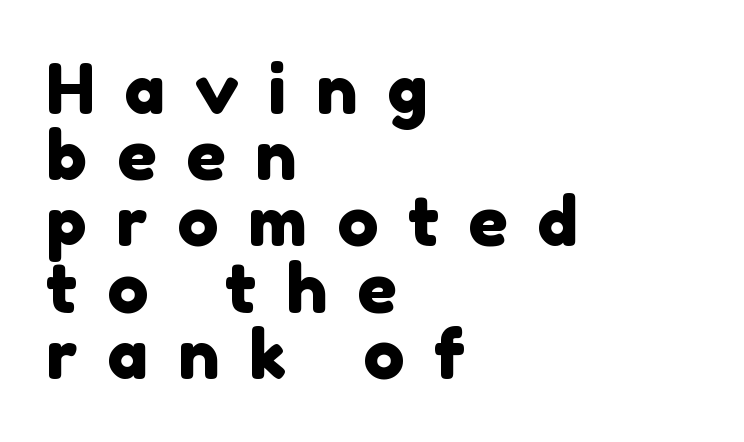
{"serif": "no", "width": "normal", "x_height": "medium", "monospaced": "no", "underline": "no", "align": "left", "line_spacing": "tight", "line_spacing_ratio": 0.96, "letter_spacing": "wide", "letter_spacing_em": 0.43, "glyph_px": 69}
